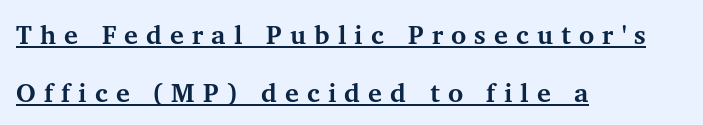
Caption: bold face, heavy strokes. Caption: multi-line text, flush left, ragged right. Look at the tracking — it's clearly loosened, letters drifting apart. Whoever set this chose breathing room over compactness in the vertical rhythm. Like a heading marked for emphasis, these lines bear an underscore.
